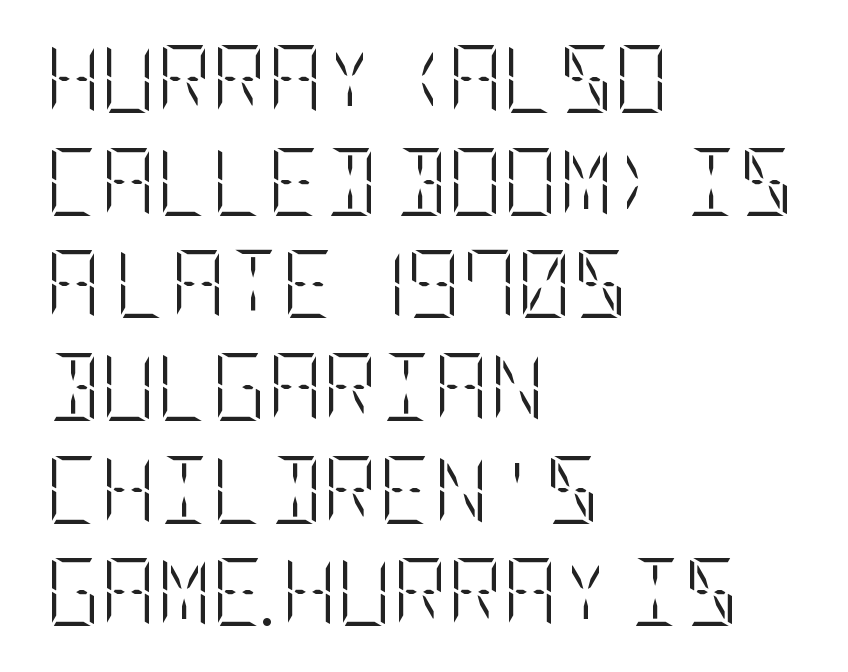
In CSS terms this would be text-align: left. Underlining? Definitely not there. Characters follow at the spacing the type designer built in. Unlike italic type, these characters show no tilt at all. Vertical spacing — default. Summary of weight: not heavy and not bold.
